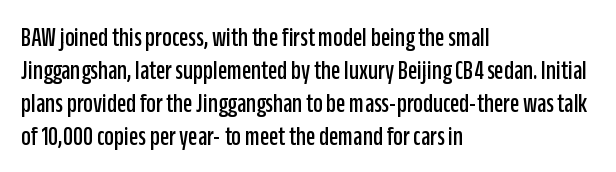
No extra tracking has been applied to these lines. Check the space under the baseline: it is left empty. The font's upright variant was chosen for this text. Casual observation: everything's shoved over to the left.
